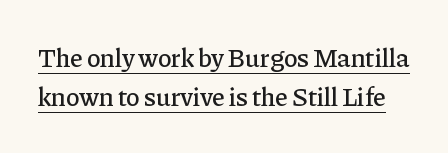
The axis of the letterforms is exactly vertical. If you measured baseline to baseline, you'd find a middling distance. Decoration check: the copy is underlined. The face used here is rendered with its standard letterfit.
